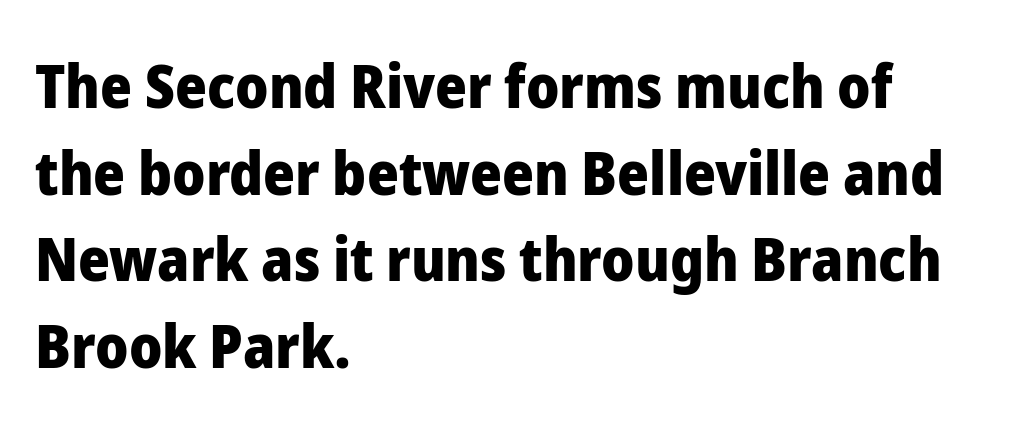
The image shows 61 px heavy sans-serif type, upright; set left-aligned, normal line spacing (1.42x), normal letter spacing, not underlined; low stroke contrast and a medium x-height.
